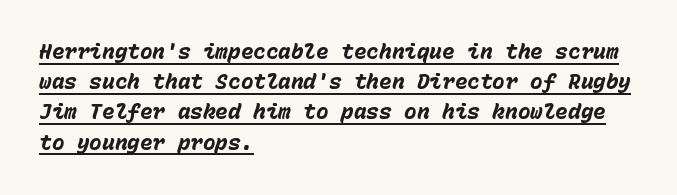
Tall strokes in this sample are angled rather than plumb. Regarding leading, the lines here are spaced in the standard way. The letters sit at their default tracking, neither squeezed nor spread. The rendering uses the underline text-decoration. These lines stack with their left ends in a neat column.
